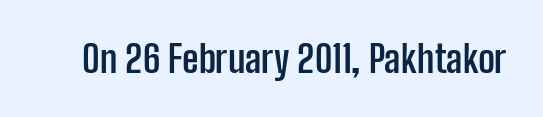
Nope, no serifs anywhere on these letters. These words are printed bold, with thick strokes throughout. A roman cut, with each character standing at attention. The face used here is proportionally spaced, like ordinary book or web type. Each row of text sits above clean, open space.
